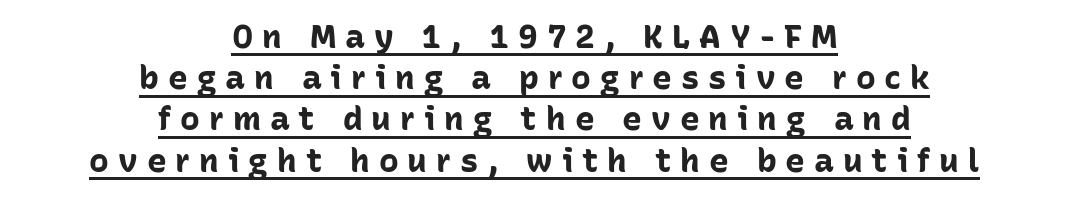
Is there any slant? The stems are plumb. A typographer would call this underscored text. In terms of leading, this rendering sits right in the middle. Font category for this specimen: sans-serif. Observe the wide spacing: letters keep a clear distance from each other.
